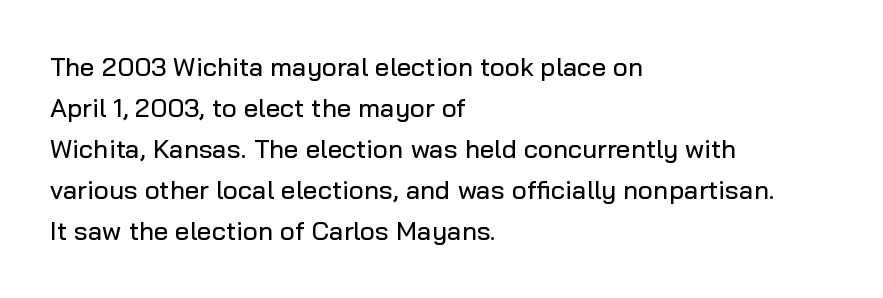
The image shows 26 px text type, upright; set left-aligned, normal line spacing (1.58x), normal letter spacing, not underlined.
